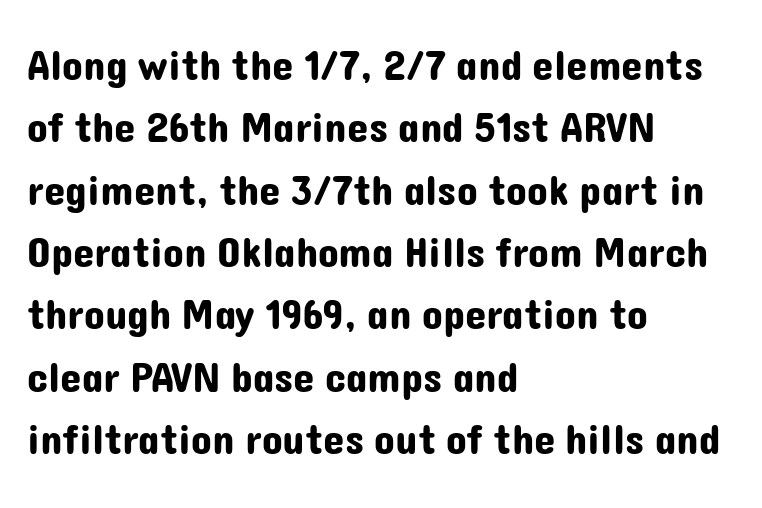
Summary of vertical rhythm: regular, with standard interline spacing. Characters remain perfectly vertical along every line. You could not count columns in this text — the font is proportionally spaced. Look at the tracking — it's just the regular setting, nothing added. Descenders are the only things crossing below the line. The paragraph has a hard left edge and a soft right edge.
